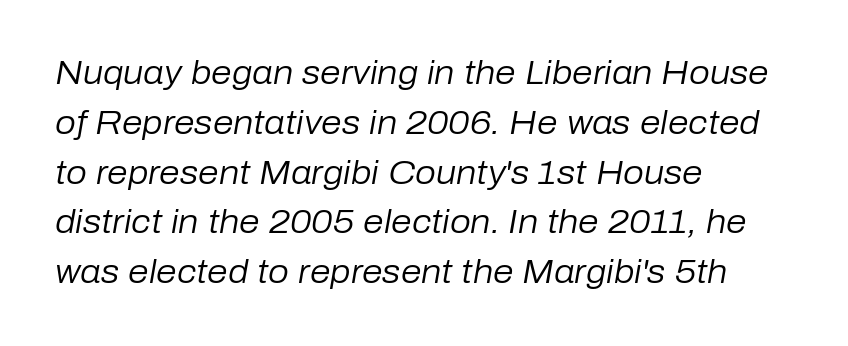
This sample has the flowing, uneven cadence of proportional lettering. The passage shown is not underscored anywhere. The designer left line spacing at the default. Does the lettering tilt? It does — this is italic.
